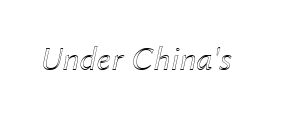
Honestly, there is no underline to notice here at all. In terms of letterspacing, this is plain default setting. These lines were composed using italics. These lines are rendered in a variable-pitch font.
